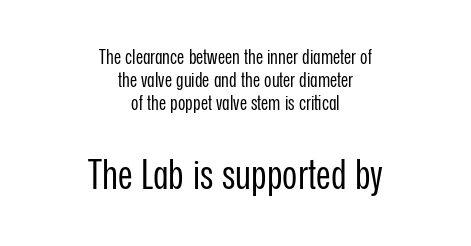
The designer went with a sans here, leaving each stem footless. Check the space under the baseline: it is left empty. Style check: upright. Standard letterfit; no display-style spreading of the glyphs. Bigger letters appear in the bottom chunk; the top chunk is reduced. Each letter keeps its own natural width here, so spacing adapts to shape.
